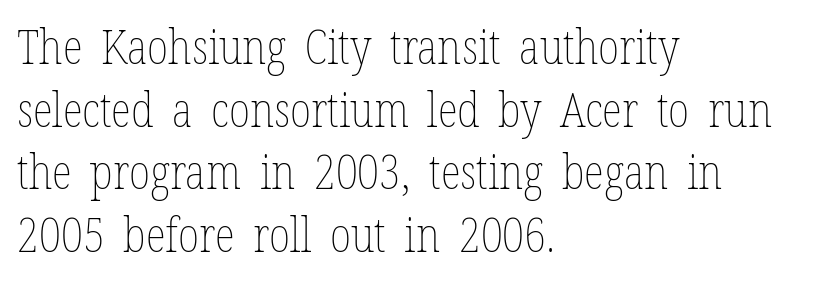
These lines keep a tight, regular rhythm from letter to letter. Beneath every word, the page is bare. What's the leading like? Ordinary, nothing unusual. Summary of weight: not heavy and not bold. The letters advance in unequal steps, a hallmark of proportional type.
